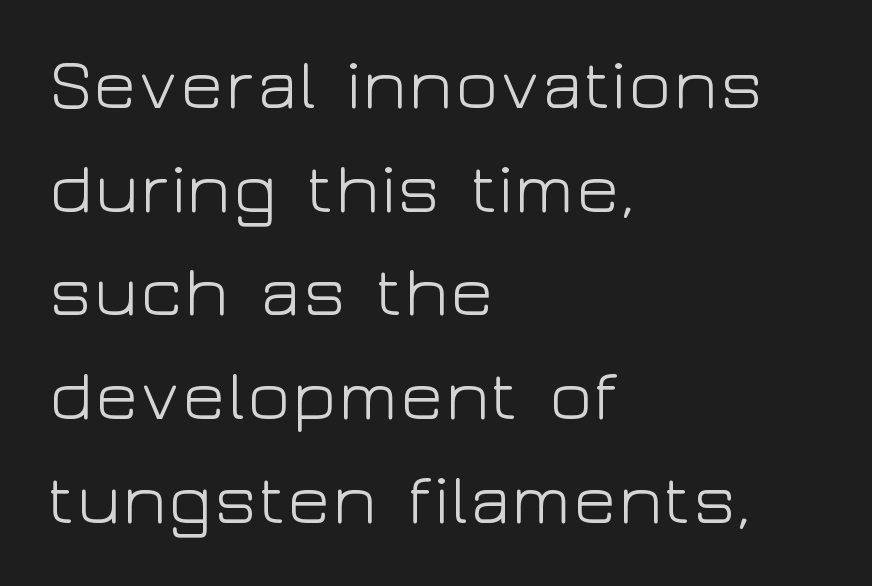
Students, note that the glyphs here touch the page at normal intervals. The space directly below the letters is spotless. The font is comparable to plain body text, perhaps lighter. The vertical gap from one line to the next is medium. Varying glyph widths throughout — classic text-font behaviour.
